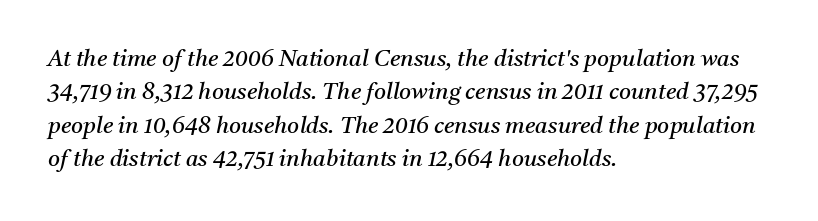
The image shows 23 px text type, italic (leaning right); set left-aligned, normal line spacing (1.45x), normal letter spacing, not underlined.
